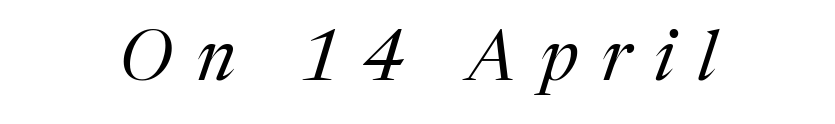
A bare baseline throughout the passage. The type family on display is of the serif kind. Honestly, the letter spacing is so wide it's the main thing you notice. Compared with a typical body face, this is equally light or lighter still. A typesetter would call this proportional, since set widths differ per character. There's an unmistakable incline to the writing here.
